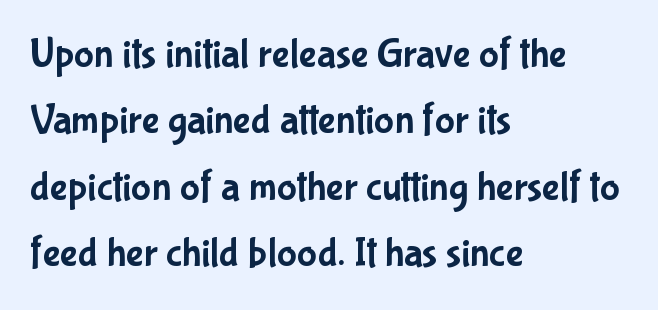
The image shows 42 px condensed sans-serif type, upright; set left-aligned, normal line spacing (1.58x), normal letter spacing, not underlined; low stroke contrast and a medium x-height.
